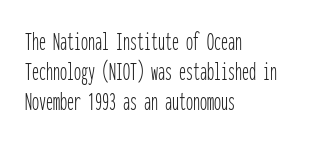
Q: Is the text bold? A: No.
Q: Is the text italic (slanted)? A: No, it is upright.
Q: Is the typeface a serif or a sans-serif typeface? A: Sans-serif.
Q: Is the text underlined? A: No.
Q: How is the paragraph aligned? A: Left-aligned.
Q: Is the spacing between letters normal or unusually wide? A: Normal.
Q: Is the spacing between lines tight, normal or loose? A: Tight.
Q: Width (condensed, normal, or wide)? A: Condensed.
Q: Stroke contrast? A: Low.
Q: x-height? A: Medium.
Q: Monospaced? A: Yes.
